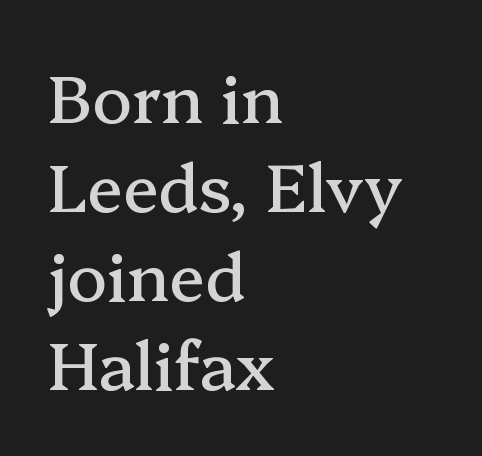
The image shows 66 px serif type, upright; set left-aligned, normal line spacing (1.35x), normal letter spacing, not underlined; medium stroke contrast and a medium x-height.
